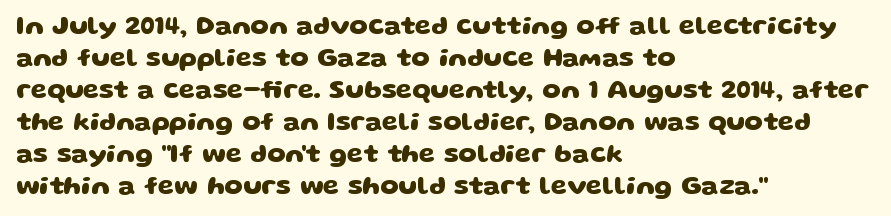
{"bold": "yes", "underline": "no", "align": "left", "line_spacing_ratio": 1.23, "letter_spacing": "normal", "letter_spacing_em": 0.0, "glyph_px": 26}
